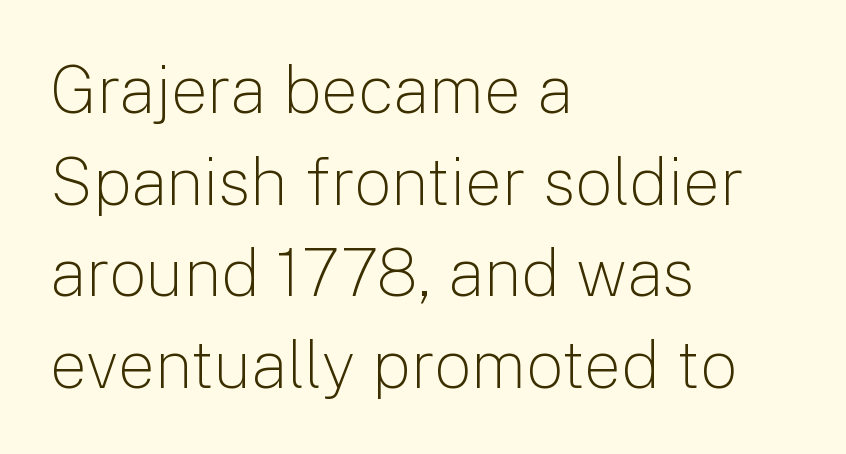
The gap between lines stays unmarked. The lettering stays uniformly vertical, giving the passage a roman look. Heaviness? Minimal to ordinary, like unemphasized prose. Alignment: flush left. The horizontal fit of the characters is conventional and even.
